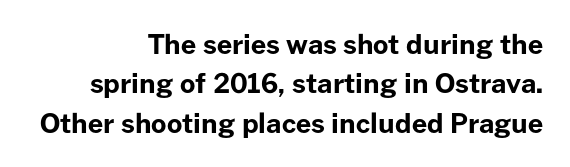
Q: Is the text bold? A: Yes.
Q: Is the text italic (slanted)? A: No, it is upright.
Q: Is the text underlined? A: No.
Q: How is the paragraph aligned? A: Right-aligned.
Q: Is the spacing between letters normal or unusually wide? A: Normal.
Q: Is the spacing between lines tight, normal or loose? A: Normal.
